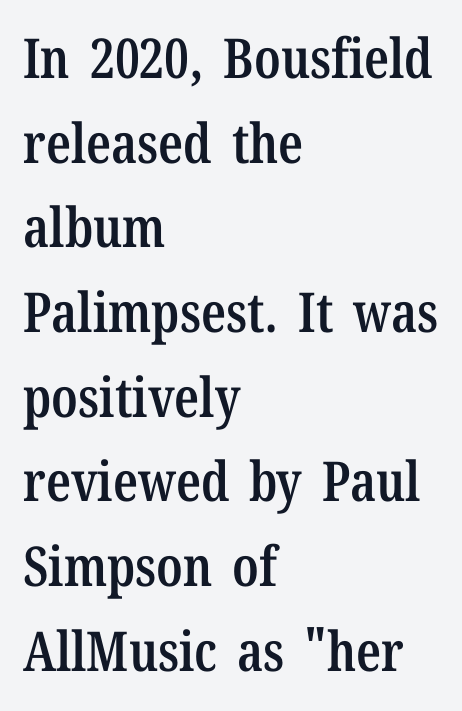
Spacing between characters is what you'd get straight out of the box. A typesetter would mark this as roman, not italic. Every letter is mildly thick-stroked: semibold rather than bold. A typesetter would call this proportional, since set widths differ per character. Does the leading feel generous? No, just average. Has an underline been added? It has not.
